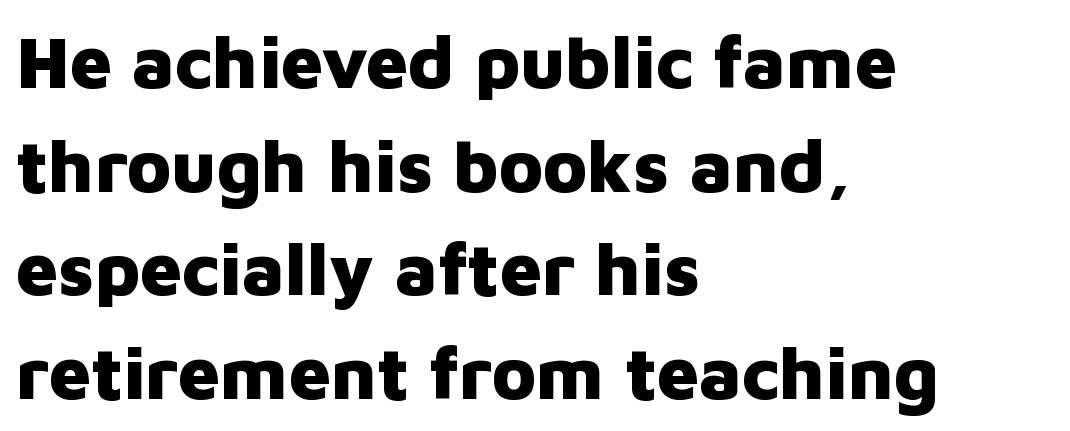
Q: Is the text bold? A: Yes.
Q: Is the text italic (slanted)? A: No, it is upright.
Q: Is the typeface a serif or a sans-serif typeface? A: Sans-serif.
Q: Is the text underlined? A: No.
Q: How is the paragraph aligned? A: Left-aligned.
Q: Is the spacing between letters normal or unusually wide? A: Normal.
Q: Is the spacing between lines tight, normal or loose? A: Normal.
Q: Width (condensed, normal, or wide)? A: Normal.
Q: Stroke contrast? A: Low.
Q: x-height? A: Medium.
Q: Monospaced? A: No.
